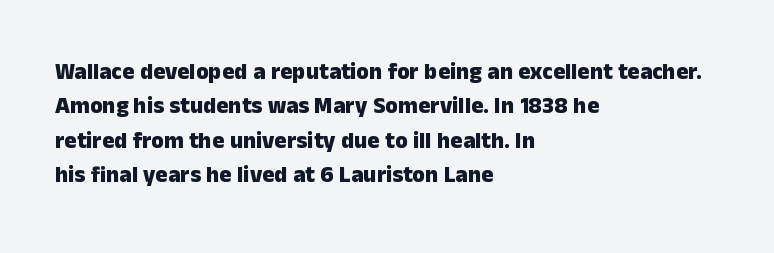
{"italic": "no", "bold": "yes", "underline": "no", "align": "left", "line_spacing": "normal", "line_spacing_ratio": 1.49, "letter_spacing": "normal", "letter_spacing_em": 0.0, "glyph_px": 23}
